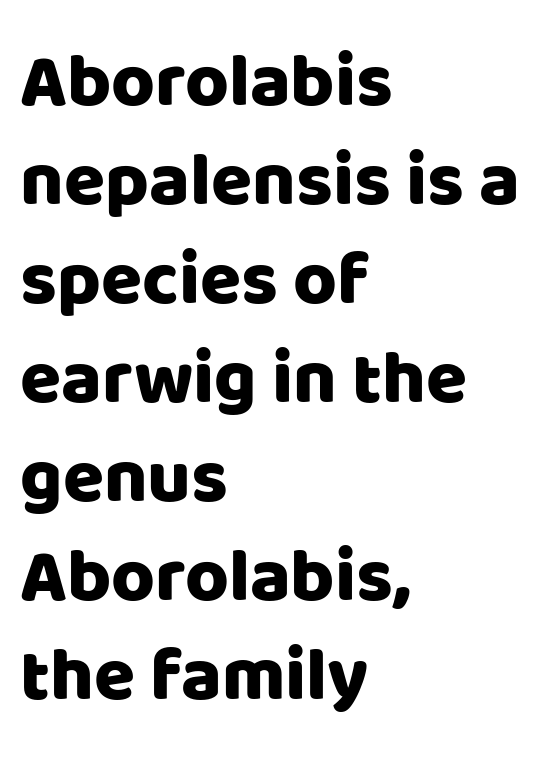
{"serif": "no", "italic": "no", "width": "normal", "stroke_contrast": "low", "x_height": "large", "monospaced": "no", "underline": "no", "align": "left", "line_spacing": "normal", "line_spacing_ratio": 1.32, "letter_spacing": "normal", "letter_spacing_em": 0.0, "glyph_px": 75}
